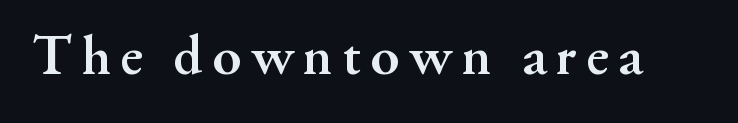
Q: Is the text bold? A: Yes.
Q: Is the text italic (slanted)? A: No, it is upright.
Q: Is the typeface a serif or a sans-serif typeface? A: Serif.
Q: Is the text underlined? A: No.
Q: Width (condensed, normal, or wide)? A: Normal.
Q: Stroke contrast? A: Medium.
Q: x-height? A: Small.
Q: Monospaced? A: No.
